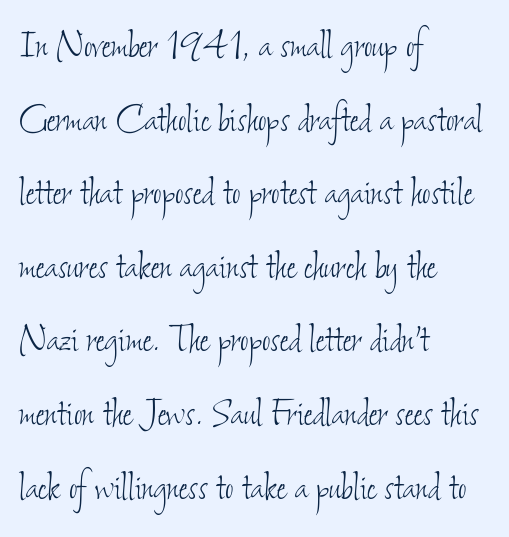
The image shows 46 px thin, condensed type; set left-aligned, normal line spacing (1.6x), normal letter spacing, not underlined; low stroke contrast and a small x-height.
